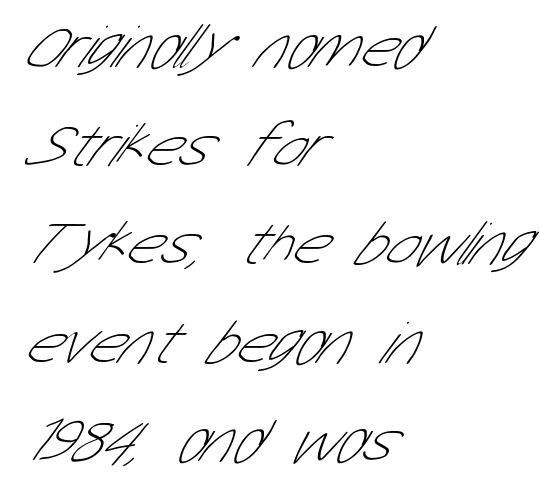
{"serif": "no", "bold": "no", "weight": "thin", "width": "condensed", "stroke_contrast": "low", "x_height": "medium", "monospaced": "no", "underline": "no", "align": "left", "line_spacing": "normal", "line_spacing_ratio": 1.59, "letter_spacing": "normal", "letter_spacing_em": 0.0, "glyph_px": 62}
